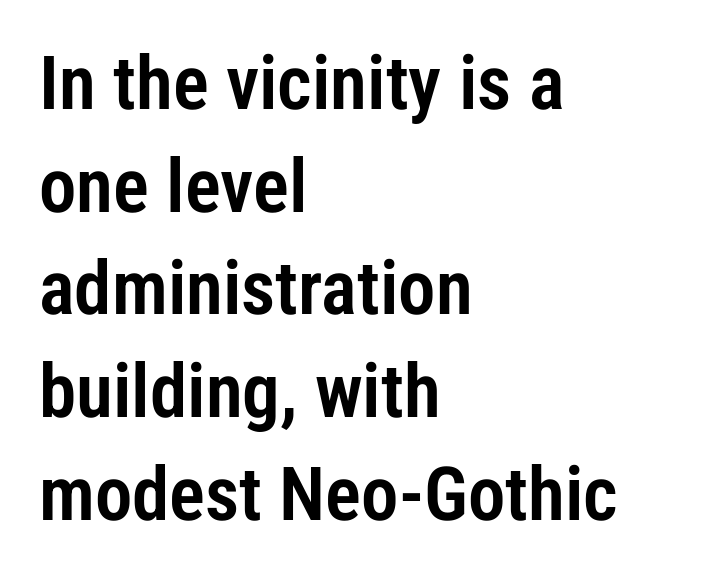
The image shows 75 px condensed sans-serif type, upright; set left-aligned, normal line spacing (1.37x), normal letter spacing, not underlined; low stroke contrast and a medium x-height.
